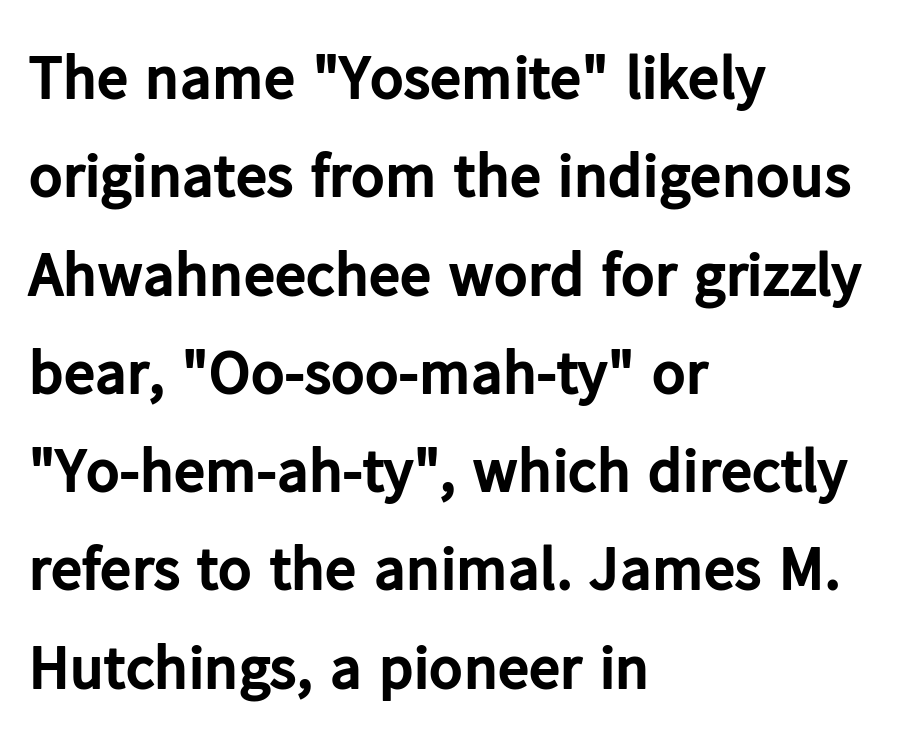
{"serif": "no", "italic": "no", "bold": "yes", "weight": "bold", "width": "normal", "stroke_contrast": "low", "x_height": "medium", "monospaced": "no", "underline": "no", "align": "left", "line_spacing": "normal", "line_spacing_ratio": 1.56, "letter_spacing": "normal", "letter_spacing_em": 0.0, "glyph_px": 63}
